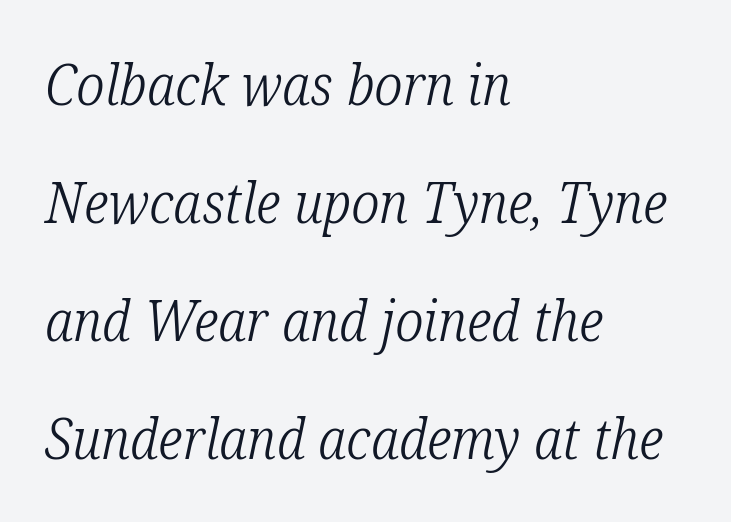
Q: Is the text bold? A: No.
Q: Is the text italic (slanted)? A: Yes, it leans right by about 12 degrees.
Q: Is the typeface a serif or a sans-serif typeface? A: Serif.
Q: Is the text underlined? A: No.
Q: How is the paragraph aligned? A: Left-aligned.
Q: Is the spacing between letters normal or unusually wide? A: Normal.
Q: Is the spacing between lines tight, normal or loose? A: Loose.
Q: Width (condensed, normal, or wide)? A: Condensed.
Q: Stroke contrast? A: Low.
Q: x-height? A: Medium.
Q: Monospaced? A: No.
